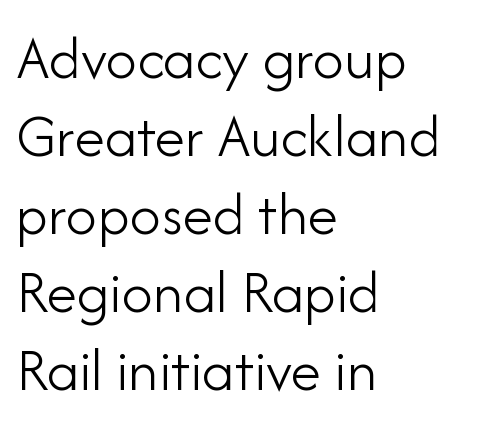
This is sans-serif lettering, the kind often seen on screens and signage. Horizontal alignment here is leftward, the default for most running prose. A roman cut, with each character standing at attention. Proportional: the letters do not fall into vertical columns.
